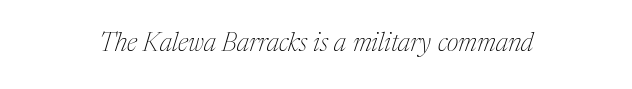
{"italic": "yes", "lean": "right", "slant_degrees": 17, "bold": "no", "underline": "no", "letter_spacing": "normal", "letter_spacing_em": 0.0, "glyph_px": 26}
